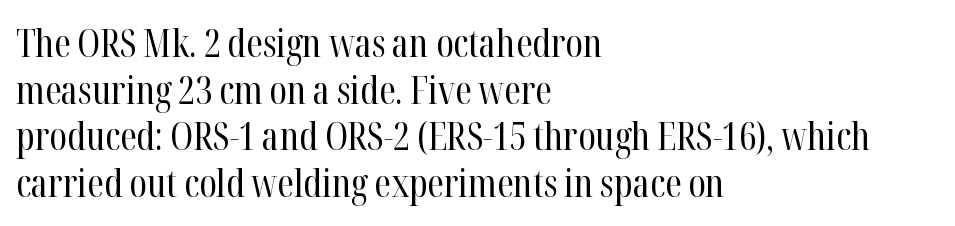
The image shows 38 px regular-weight, condensed serif type, upright; set left-aligned, line spacing 1.23x, normal letter spacing, not underlined; high stroke contrast and a medium x-height.
